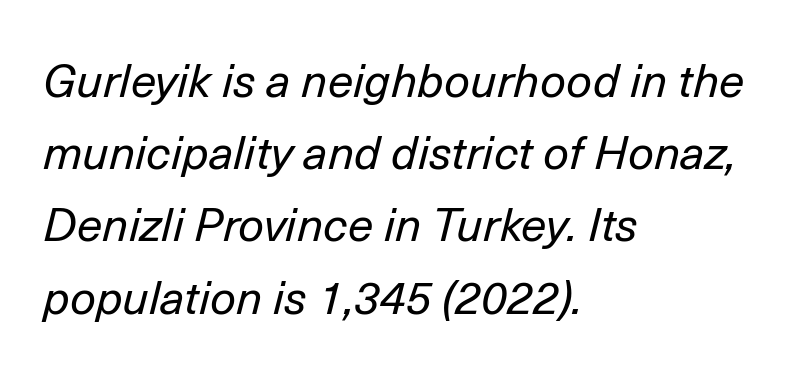
{"italic": "yes", "lean": "right", "slant_degrees": 14, "bold": "no", "weight": "regular", "width": "normal", "stroke_contrast": "low", "x_height": "medium", "monospaced": "no", "underline": "no", "align": "left", "line_spacing": "normal", "line_spacing_ratio": 1.57, "letter_spacing": "normal", "letter_spacing_em": 0.0, "glyph_px": 46}
